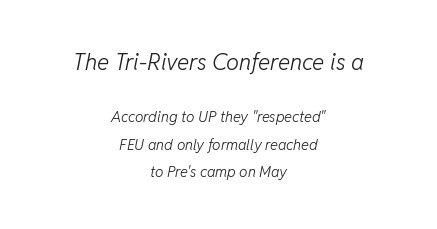
Q: Is the text bold? A: No.
Q: Is the text italic (slanted)? A: Yes, it leans right by about 11 degrees.
Q: Is the text underlined? A: No.
Q: How is the paragraph aligned? A: Centered.
Q: Is the spacing between letters normal or unusually wide? A: Normal.
Q: Which block of text is set in a larger size, the first (top) or the second (bottom)? A: The first (top) one.
